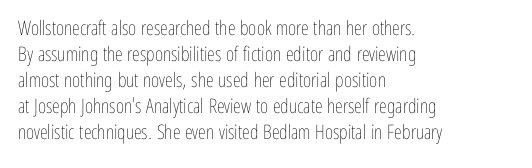
Q: Is the text bold? A: No.
Q: Is the text italic (slanted)? A: No, it is upright.
Q: Is the text underlined? A: No.
Q: How is the paragraph aligned? A: Left-aligned.
Q: Is the spacing between letters normal or unusually wide? A: Normal.
Q: Is the spacing between lines tight, normal or loose? A: Normal.
